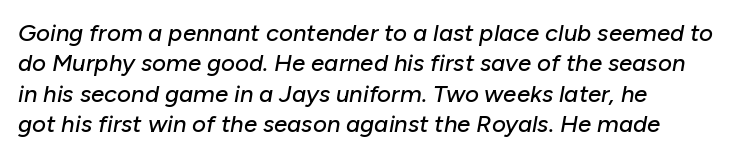
The image shows 24 px text type, italic (leaning right); set left-aligned, normal line spacing (1.27x), normal letter spacing, not underlined.
